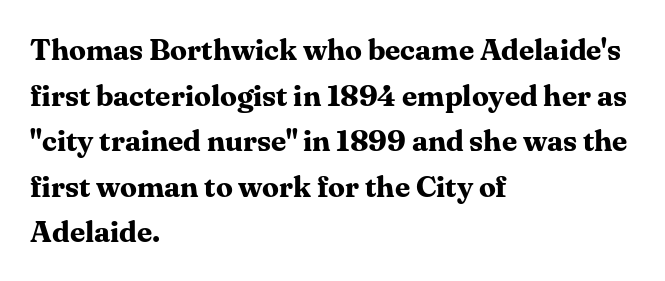
The image shows 30 px bold serif type, upright; set left-aligned, normal line spacing (1.52x), normal letter spacing, not underlined; medium stroke contrast and a medium x-height.
